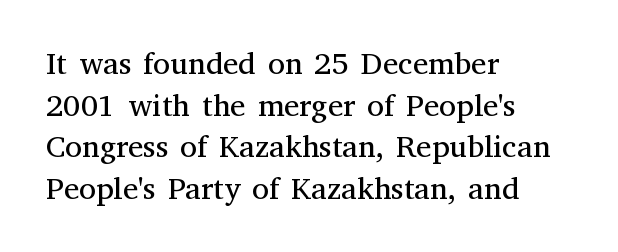
Note the varied advance widths — an 'i' is clearly narrower than an 'm'. This rendering uses left alignment, leaving the right contour irregular. No extra tracking has been applied to these lines. The baseline area is clear. On a weight scale, this lands at 450 or below.
